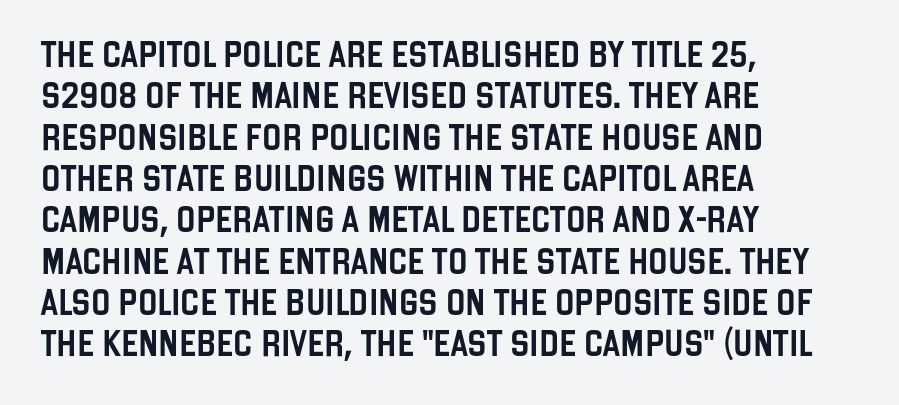
The image shows 26 px text type, upright; set left-aligned, normal line spacing (1.59x), normal letter spacing, not underlined.
